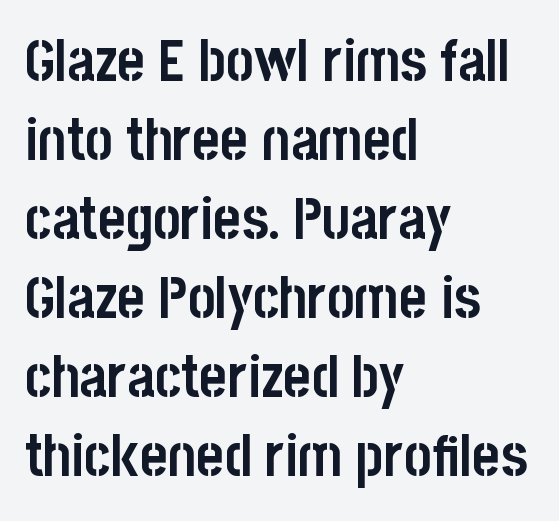
The image shows 59 px semibold, condensed sans-serif type, upright; set left-aligned, normal line spacing (1.34x), normal letter spacing, not underlined; low stroke contrast and a large x-height.
